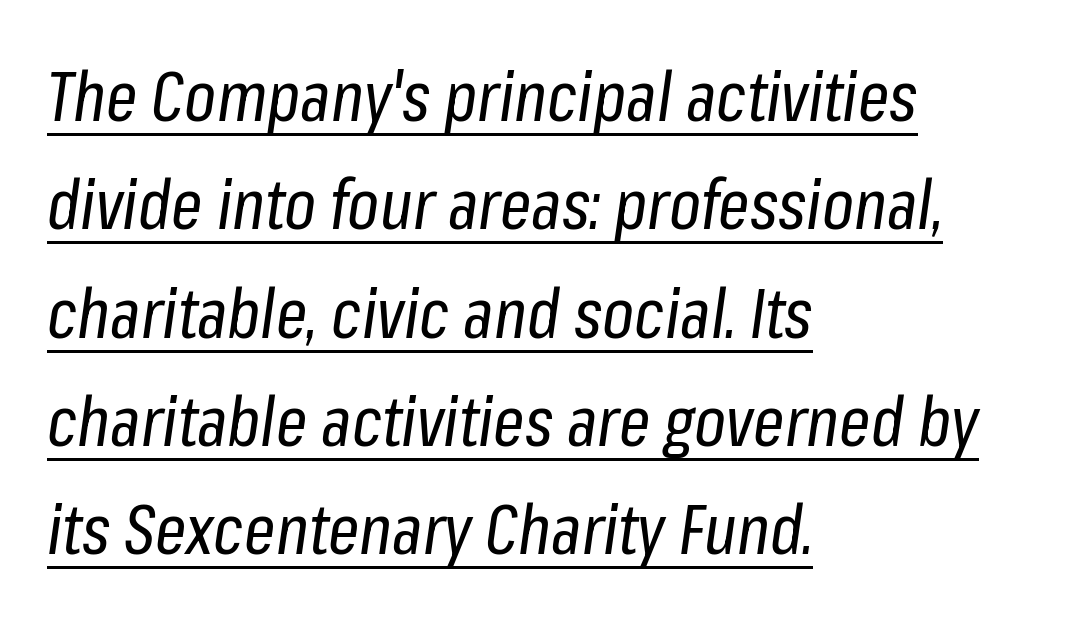
Q: Is the text bold? A: No.
Q: Is the text italic (slanted)? A: Yes, it leans right by about 8 degrees.
Q: Is the text underlined? A: Yes.
Q: How is the paragraph aligned? A: Left-aligned.
Q: Is the spacing between letters normal or unusually wide? A: Normal.
Q: Is the spacing between lines tight, normal or loose? A: Normal.
Q: Width (condensed, normal, or wide)? A: Condensed.
Q: Stroke contrast? A: Low.
Q: x-height? A: Medium.
Q: Monospaced? A: No.
